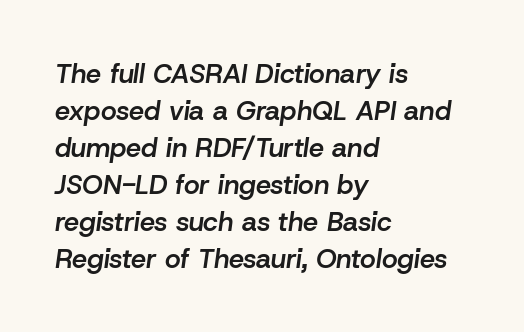
The image shows 27 px text type, italic (leaning right); set left-aligned, normal line spacing (1.37x), normal letter spacing, not underlined.
